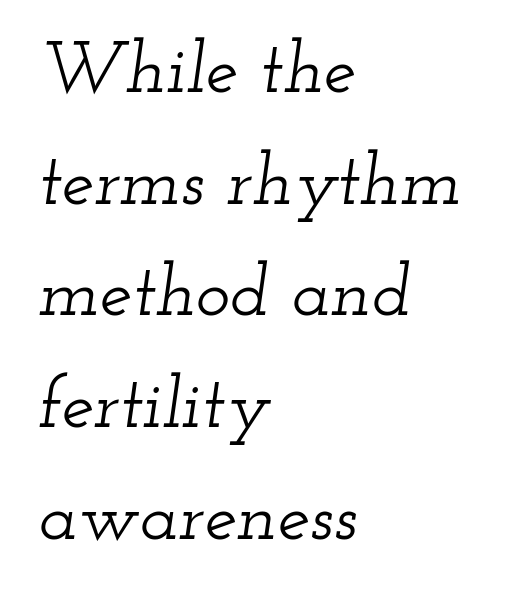
The image shows 73 px wide serif type, italic (leaning right); set left-aligned, normal line spacing (1.53x), normal letter spacing, not underlined; low stroke contrast and a small x-height.
